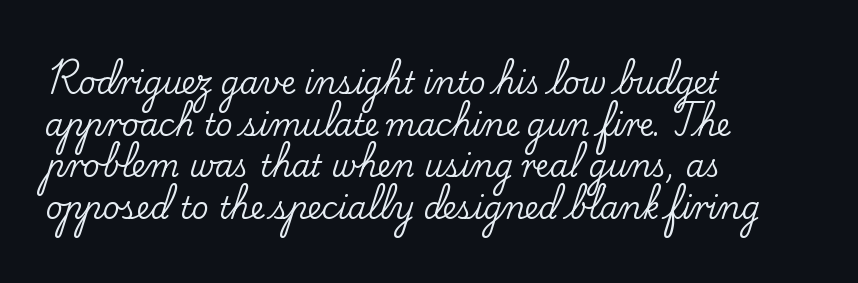
{"serif": "yes", "width": "normal", "stroke_contrast": "low", "x_height": "small", "monospaced": "no", "underline": "no", "align": "left", "line_spacing": "normal", "line_spacing_ratio": 1.39, "letter_spacing": "normal", "letter_spacing_em": 0.0, "glyph_px": 30}
